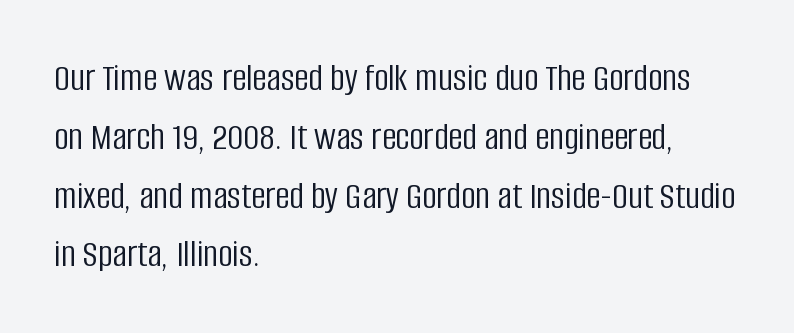
{"serif": "no", "italic": "no", "bold": "no", "weight": "light", "width": "condensed", "stroke_contrast": "low", "x_height": "large", "monospaced": "no", "underline": "no", "align": "left", "line_spacing": "normal", "line_spacing_ratio": 1.47, "letter_spacing": "normal", "letter_spacing_em": 0.0, "glyph_px": 40}
